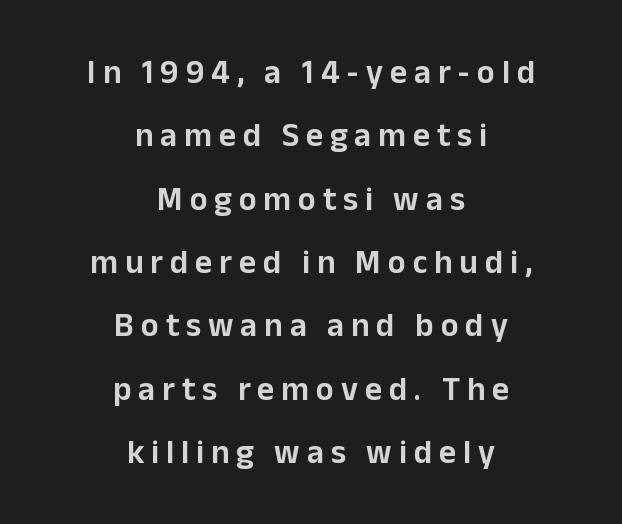
{"serif": "no", "italic": "no", "width": "normal", "stroke_contrast": "low", "x_height": "medium", "monospaced": "no", "underline": "no", "align": "center", "line_spacing": "loose", "line_spacing_ratio": 1.92, "letter_spacing": "wide", "letter_spacing_em": 0.21, "glyph_px": 33}
